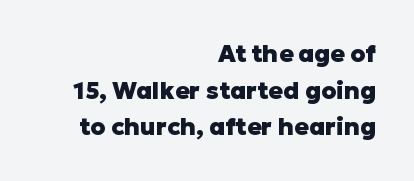
These lines stack with their right ends in a neat column. Notice how descenders clear the ascenders below comfortably — that's standard leading. Default kerning and tracking; the words read as compact shapes. Plain, unruled lines of type.
